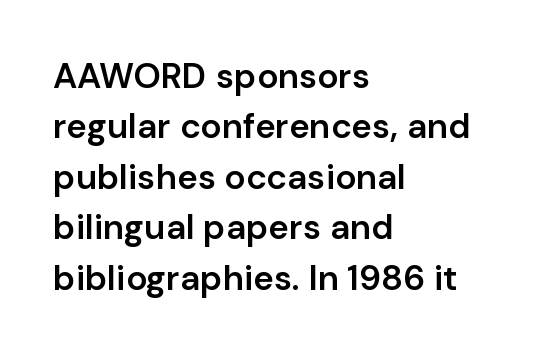
A clean baseline with only descenders dipping below it. Look at the bottom of the vertical strokes: they stop flat, with no serifs. Posture: straight, roman, zero tilt. A normal amount of white space separates one row of letters from the next. Proportional: the letters do not fall into vertical columns. Horizontal alignment here is leftward, the default for most running prose.
